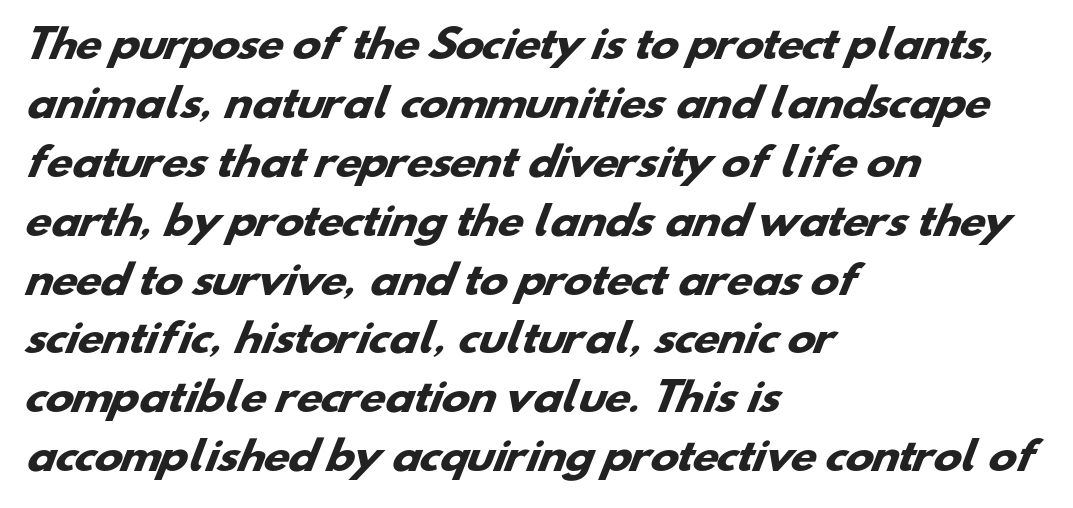
Q: Is the text bold? A: Yes.
Q: Is the typeface a serif or a sans-serif typeface? A: Sans-serif.
Q: Is the text underlined? A: No.
Q: How is the paragraph aligned? A: Left-aligned.
Q: Is the spacing between letters normal or unusually wide? A: Normal.
Q: Is the spacing between lines tight, normal or loose? A: Normal.
Q: Width (condensed, normal, or wide)? A: Wide.
Q: Stroke contrast? A: Low.
Q: x-height? A: Small.
Q: Monospaced? A: No.
